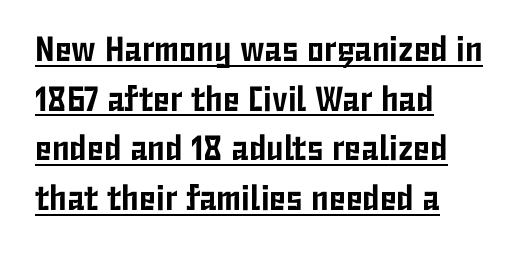
One glance says typical: line gaps are just what's usual. A typesetter would call this zero additional tracking. Each line of the rendering has a horizontal stroke beneath the glyphs. These lines stack with their left ends in a neat column.
